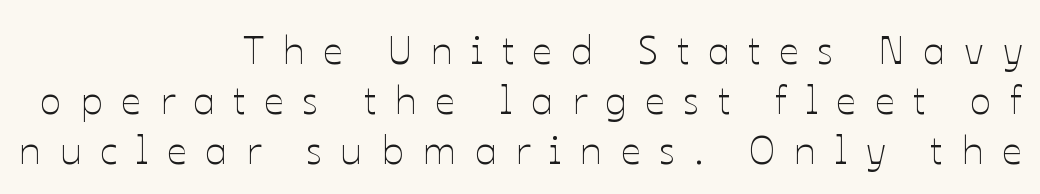
Q: Is the text bold? A: No.
Q: Is the text italic (slanted)? A: No, it is upright.
Q: Is the text underlined? A: No.
Q: How is the paragraph aligned? A: Right-aligned.
Q: Is the spacing between letters normal or unusually wide? A: Unusually wide.
Q: Is the spacing between lines tight, normal or loose? A: Normal.
Q: Width (condensed, normal, or wide)? A: Normal.
Q: Stroke contrast? A: Low.
Q: x-height? A: Medium.
Q: Monospaced? A: No.
